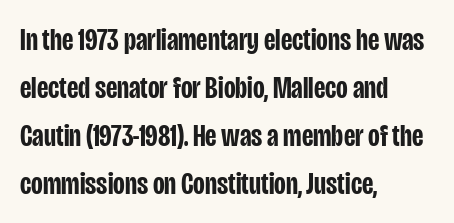
Rule under the text: the space is simply empty. Each letter keeps its own natural width here, so spacing adapts to shape. Style check: upright. Is this a sans? Yes — the strokes have no serifs. How are the letters spaced? Ordinarily, with no added tracking. Every letter is mildly thick-stroked: semibold rather than bold.
